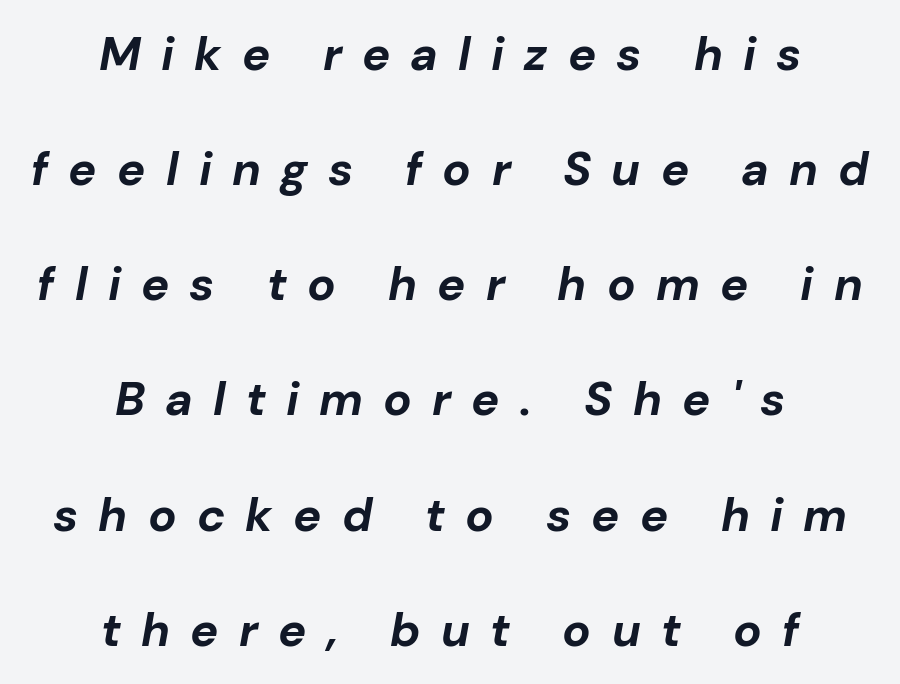
Leading is clearly above the norm, producing a sparse column. Glyph-to-glyph distance is far greater than everyday printed text. Casual observation: everything's sitting right in the middle. Italic: yes, the glyphs are oblique.
